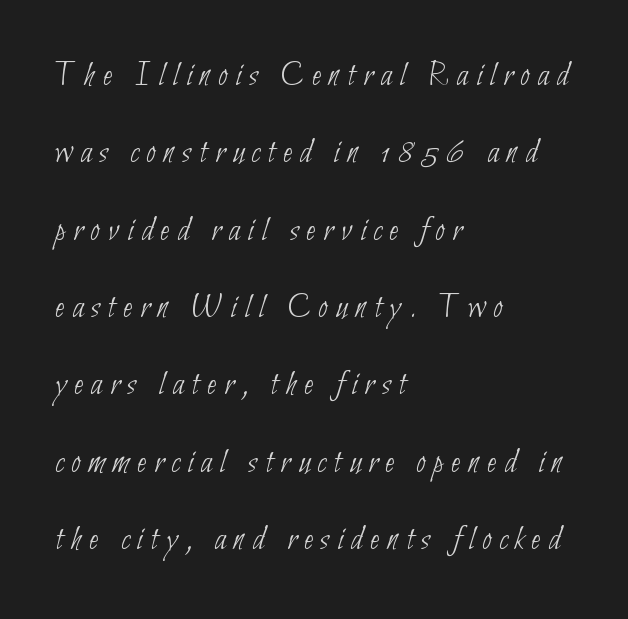
A typesetter would call this proportional, since set widths differ per character. Summary of vertical rhythm: relaxed, with wide interline spacing. The rendering inserts visible extra space after every character. Layout note: lines flush left. No feet cap the strokes, marking this as sans-serif type. No word sits above an underline.
